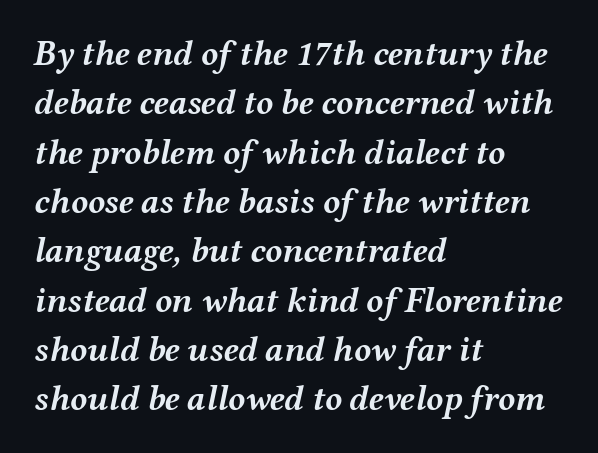
The image shows 35 px semibold, wide type, italic (leaning right); set left-aligned, normal line spacing (1.41x), normal letter spacing, not underlined; medium stroke contrast and a medium x-height.
